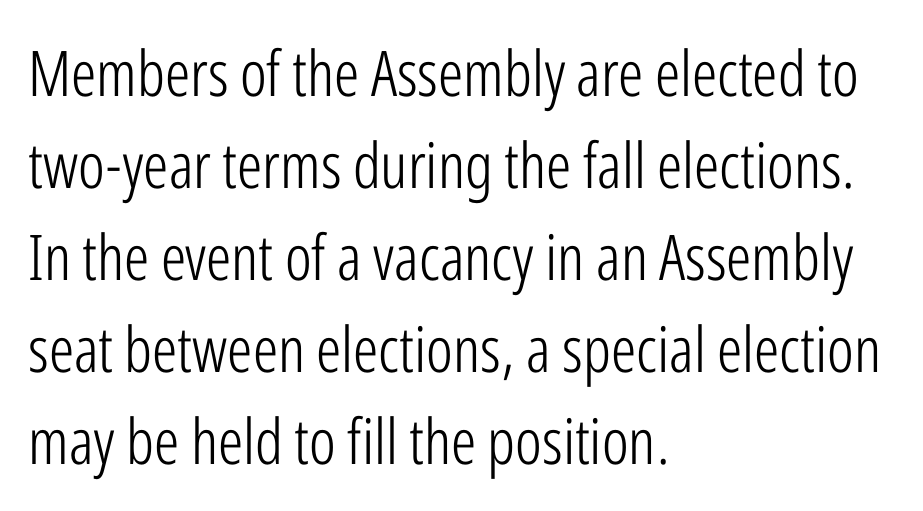
Casual observation: everything's shoved over to the left. The face used here is a sans, in the tradition of grotesques and geometrics. The rows are spaced the way most documents space them. The weight tops out at a normal text grade. This sample uses plain, unmodified letter spacing. Each letter keeps its own natural width here, so spacing adapts to shape.
